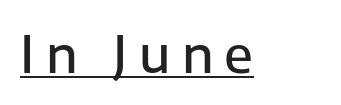
Rendered with straight, roman letterforms. Think of a printed novel: that variable character pitch is what you see here. Observe the absence of serifs on each vertical stroke in this sample. These characters rest on top of a visible drawn line. Glyph-to-glyph distance is far greater than everyday printed text.
